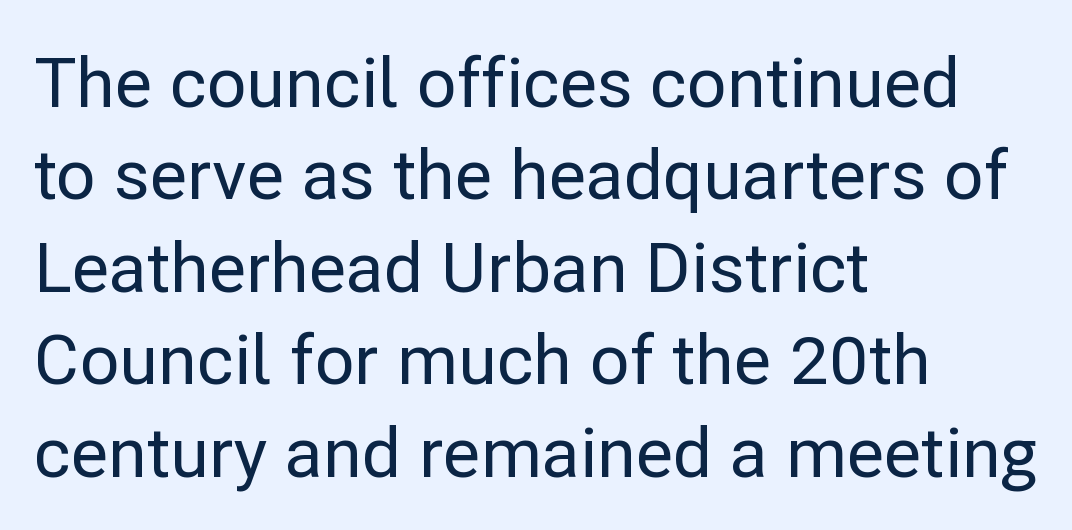
Q: Is the text italic (slanted)? A: No, it is upright.
Q: Is the typeface a serif or a sans-serif typeface? A: Sans-serif.
Q: Is the text underlined? A: No.
Q: How is the paragraph aligned? A: Left-aligned.
Q: Is the spacing between letters normal or unusually wide? A: Normal.
Q: Is the spacing between lines tight, normal or loose? A: Normal.
Q: Width (condensed, normal, or wide)? A: Normal.
Q: Stroke contrast? A: Low.
Q: x-height? A: Medium.
Q: Monospaced? A: No.
